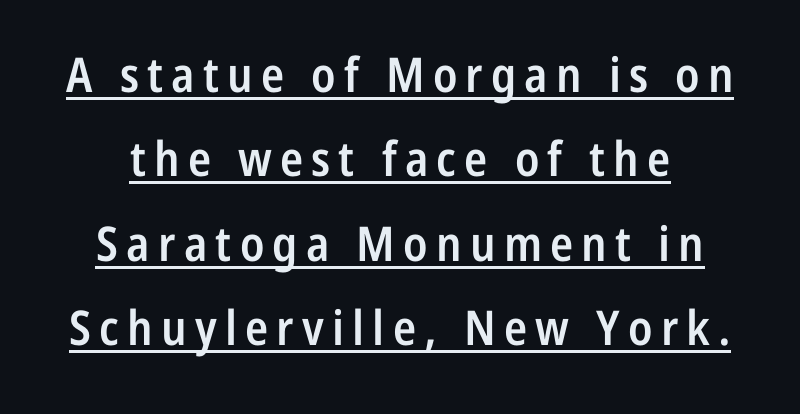
The image shows 48 px semibold, condensed sans-serif type, upright; set line spacing 1.76x, underlined; low stroke contrast and a medium x-height.
